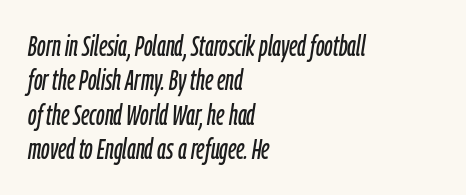
Q: Is the text italic (slanted)? A: Yes, it leans right by about 9 degrees.
Q: Is the text underlined? A: No.
Q: How is the paragraph aligned? A: Left-aligned.
Q: Is the spacing between letters normal or unusually wide? A: Normal.
Q: Width (condensed, normal, or wide)? A: Condensed.
Q: Stroke contrast? A: Low.
Q: x-height? A: Medium.
Q: Monospaced? A: No.
